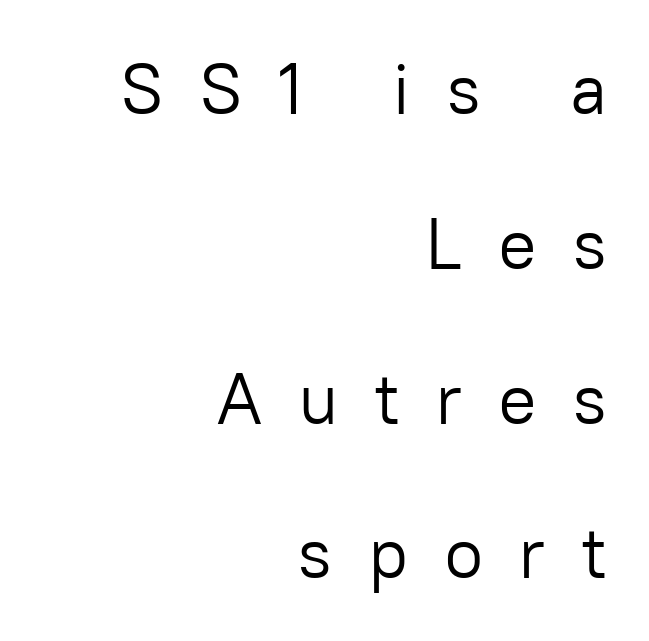
Q: Is the text bold? A: No.
Q: Is the text italic (slanted)? A: No, it is upright.
Q: Is the typeface a serif or a sans-serif typeface? A: Sans-serif.
Q: Is the text underlined? A: No.
Q: How is the paragraph aligned? A: Right-aligned.
Q: Is the spacing between letters normal or unusually wide? A: Unusually wide.
Q: Is the spacing between lines tight, normal or loose? A: Loose.
Q: Width (condensed, normal, or wide)? A: Normal.
Q: Stroke contrast? A: Low.
Q: x-height? A: Medium.
Q: Monospaced? A: No.
